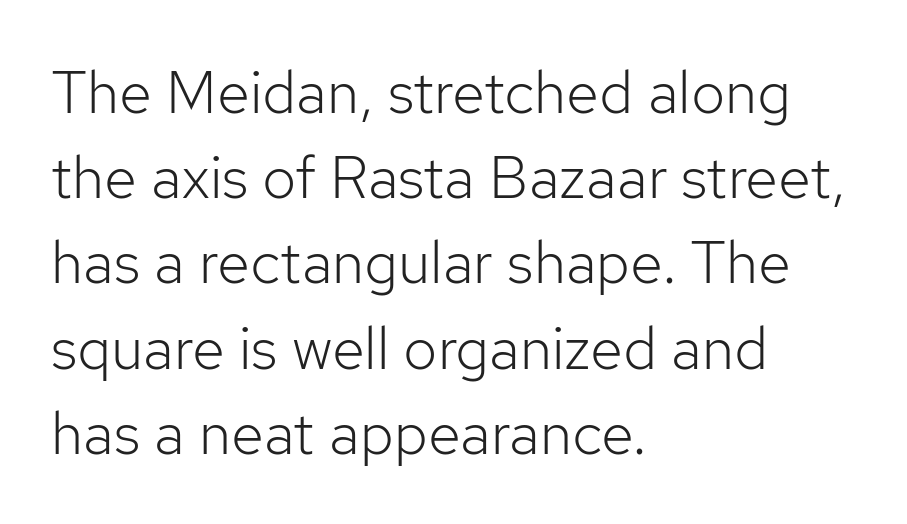
{"serif": "no", "italic": "no", "bold": "no", "weight": "light", "width": "normal", "stroke_contrast": "low", "x_height": "medium", "monospaced": "no", "underline": "no", "align": "left", "line_spacing": "normal", "line_spacing_ratio": 1.42, "letter_spacing": "normal", "letter_spacing_em": 0.0, "glyph_px": 60}
